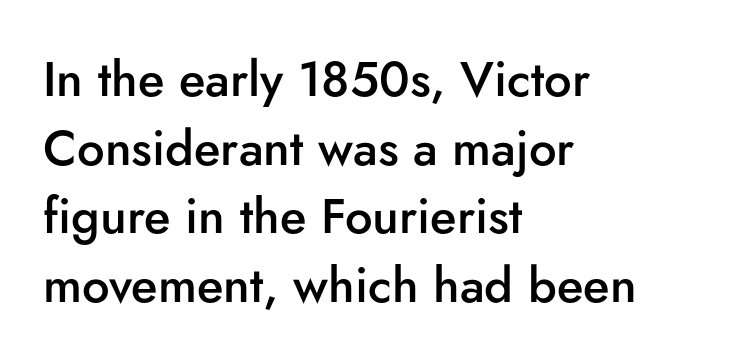
The image shows 49 px semibold sans-serif type, upright; set left-aligned, normal line spacing (1.4x), normal letter spacing, not underlined; low stroke contrast and a small x-height.
